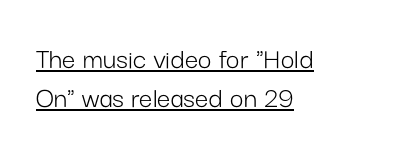
{"serif": "no", "italic": "no", "bold": "no", "weight": "light", "width": "normal", "stroke_contrast": "low", "x_height": "medium", "monospaced": "no", "underline": "yes", "align": "left", "line_spacing": "normal", "line_spacing_ratio": 1.31, "letter_spacing": "normal", "letter_spacing_em": 0.0, "glyph_px": 30}
